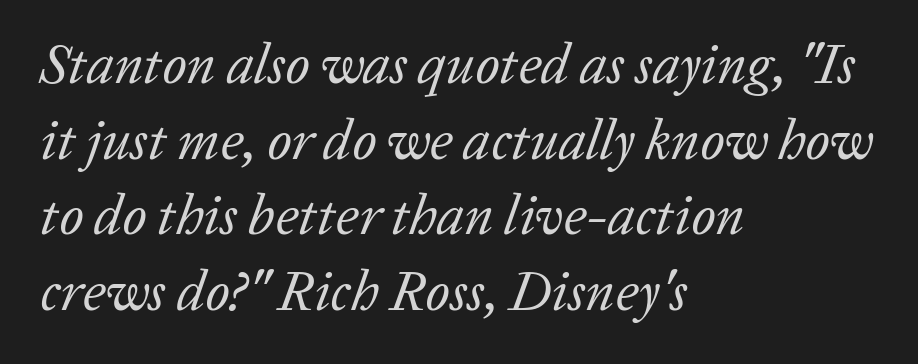
{"serif": "yes", "italic": "yes", "lean": "right", "slant_degrees": 20, "bold": "no", "weight": "regular", "width": "normal", "stroke_contrast": "low", "x_height": "medium", "monospaced": "no", "underline": "no", "align": "left", "line_spacing": "normal", "line_spacing_ratio": 1.35, "letter_spacing": "normal", "letter_spacing_em": 0.0, "glyph_px": 56}
